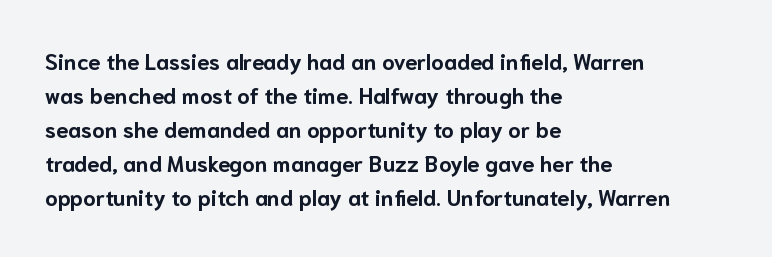
Q: Is the text bold? A: Yes.
Q: Is the text italic (slanted)? A: No, it is upright.
Q: Is the text underlined? A: No.
Q: How is the paragraph aligned? A: Left-aligned.
Q: Is the spacing between letters normal or unusually wide? A: Normal.
Q: Is the spacing between lines tight, normal or loose? A: Normal.
